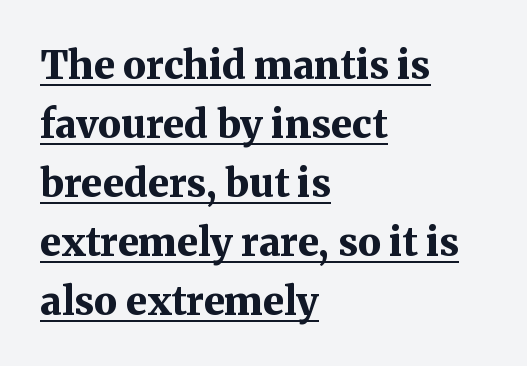
The image shows 39 px bold serif type, upright; set left-aligned, normal line spacing (1.51x), normal letter spacing, underlined; medium stroke contrast and a medium x-height.
